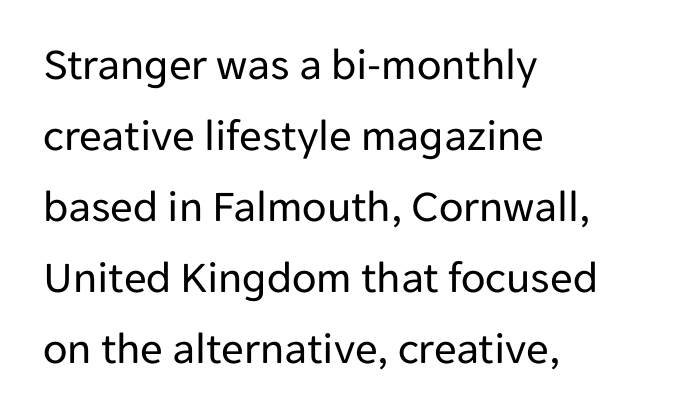
{"serif": "no", "italic": "no", "bold": "no", "weight": "regular", "width": "normal", "stroke_contrast": "low", "x_height": "medium", "monospaced": "no", "underline": "no", "align": "left", "line_spacing": "normal", "line_spacing_ratio": 1.58, "letter_spacing": "normal", "letter_spacing_em": 0.0, "glyph_px": 45}
